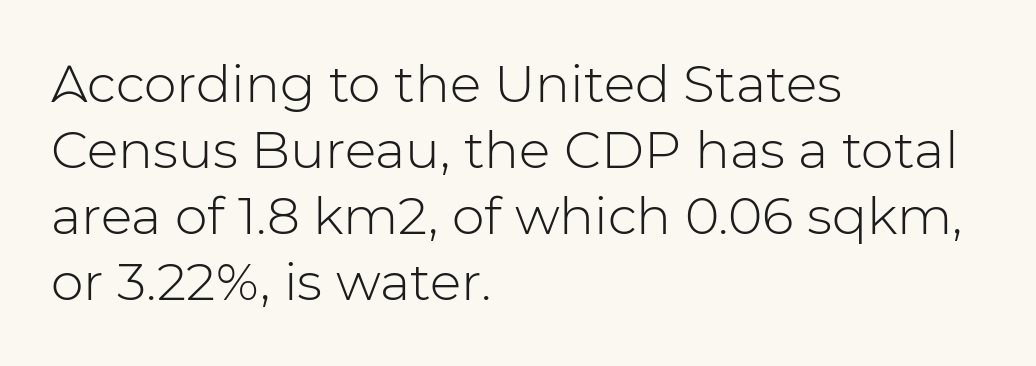
Q: Is the text bold? A: No.
Q: Is the text italic (slanted)? A: No, it is upright.
Q: Is the typeface a serif or a sans-serif typeface? A: Sans-serif.
Q: Is the text underlined? A: No.
Q: How is the paragraph aligned? A: Left-aligned.
Q: Is the spacing between letters normal or unusually wide? A: Normal.
Q: Is the spacing between lines tight, normal or loose? A: Normal.
Q: Width (condensed, normal, or wide)? A: Normal.
Q: Stroke contrast? A: Low.
Q: x-height? A: Medium.
Q: Monospaced? A: No.
